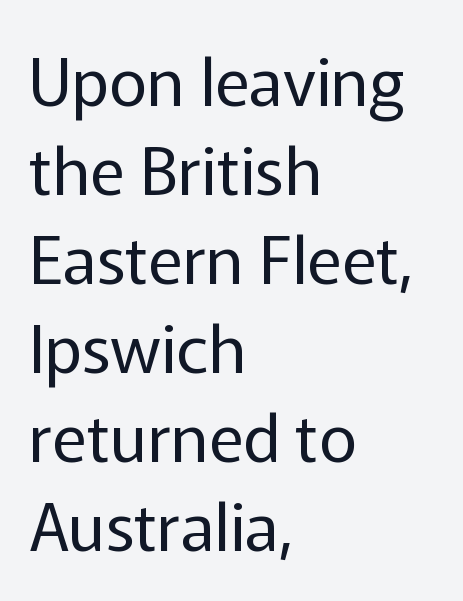
Q: Is the text bold? A: No.
Q: Is the text italic (slanted)? A: No, it is upright.
Q: Is the typeface a serif or a sans-serif typeface? A: Sans-serif.
Q: Is the text underlined? A: No.
Q: How is the paragraph aligned? A: Left-aligned.
Q: Is the spacing between letters normal or unusually wide? A: Normal.
Q: Is the spacing between lines tight, normal or loose? A: Normal.
Q: Width (condensed, normal, or wide)? A: Normal.
Q: Stroke contrast? A: Low.
Q: x-height? A: Medium.
Q: Monospaced? A: No.
